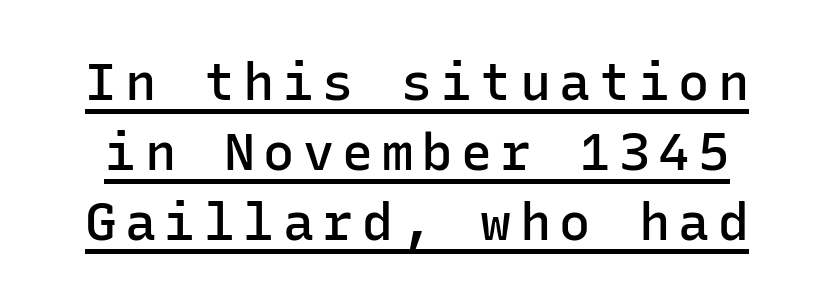
Q: Is the text bold? A: Semi-bold.
Q: Is the text italic (slanted)? A: No, it is upright.
Q: Is the typeface a serif or a sans-serif typeface? A: Sans-serif.
Q: Is the text underlined? A: Yes.
Q: Is the spacing between lines tight, normal or loose? A: Normal.
Q: Width (condensed, normal, or wide)? A: Normal.
Q: Stroke contrast? A: Low.
Q: x-height? A: Medium.
Q: Monospaced? A: Yes.
